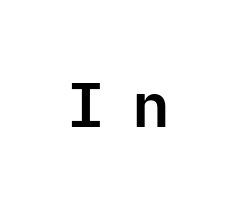
{"serif": "no", "italic": "no", "width": "normal", "stroke_contrast": "low", "x_height": "medium", "underline": "no", "letter_spacing": "wide", "letter_spacing_em": 0.43, "glyph_px": 63}
